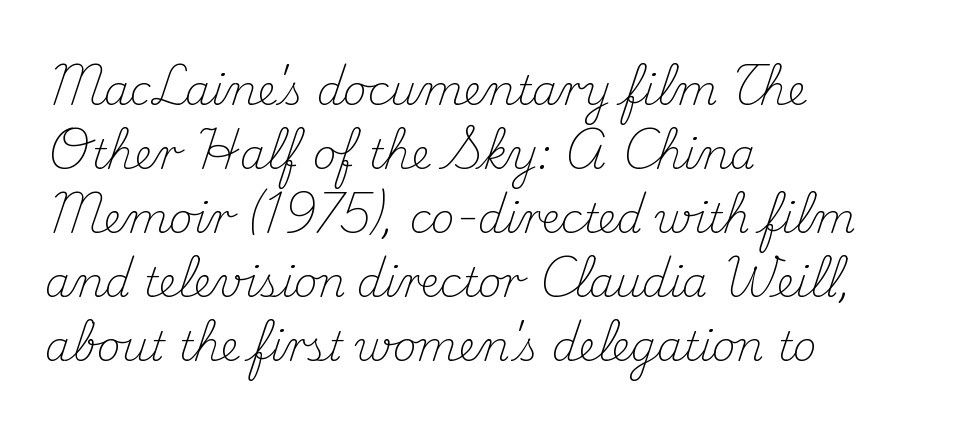
Q: Is the text bold? A: No.
Q: Is the text italic (slanted)? A: Yes.
Q: Is the typeface a serif or a sans-serif typeface? A: Serif.
Q: Is the text underlined? A: No.
Q: How is the paragraph aligned? A: Left-aligned.
Q: Is the spacing between letters normal or unusually wide? A: Normal.
Q: Is the spacing between lines tight, normal or loose? A: Normal.
Q: Width (condensed, normal, or wide)? A: Normal.
Q: Stroke contrast? A: Medium.
Q: x-height? A: Small.
Q: Monospaced? A: No.
